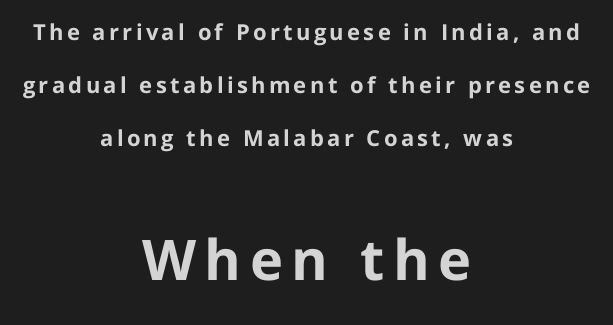
Q: Is the text bold? A: Yes.
Q: Is the text italic (slanted)? A: No, it is upright.
Q: Is the typeface a serif or a sans-serif typeface? A: Sans-serif.
Q: Is the text underlined? A: No.
Q: How is the paragraph aligned? A: Centered.
Q: Is the spacing between lines tight, normal or loose? A: Loose.
Q: Which block of text is set in a larger size, the first (top) or the second (bottom)? A: The second (bottom) one.
Q: Width (condensed, normal, or wide)? A: Normal.
Q: Stroke contrast? A: Low.
Q: x-height? A: Medium.
Q: Monospaced? A: No.
